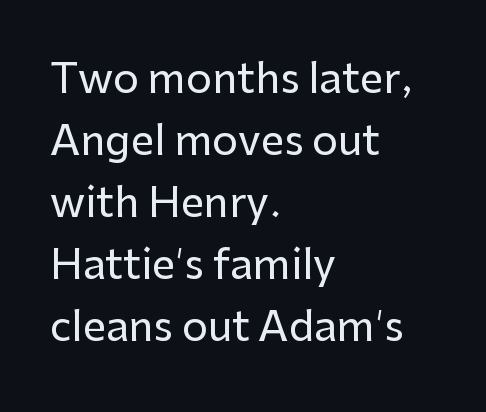
How are the letters spaced? Ordinarily, with no added tracking. A typesetter would call this leading conventional body-copy spacing. Just letters on the line, the space beneath them empty. The face used here is a sans, in the tradition of grotesques and geometrics. The passage shown is typed in a proportional face where columns would drift. Posture: straight, roman, zero tilt.
